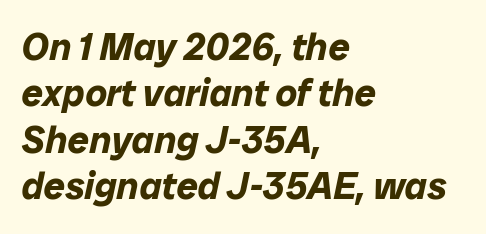
What weight is shown? A full bold with thick strokes. Underline: absent. Each letter keeps its own natural width here, so spacing adapts to shape. Casual observation: everything's shoved over to the left.
